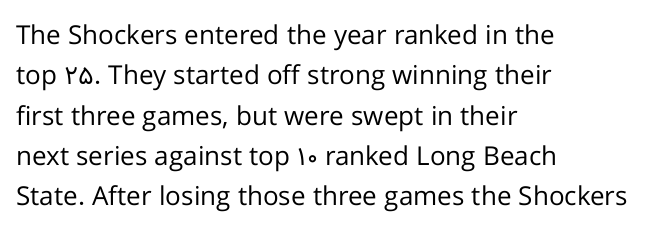
The image shows 26 px text type, upright; set left-aligned, normal line spacing (1.55x), normal letter spacing, not underlined.
